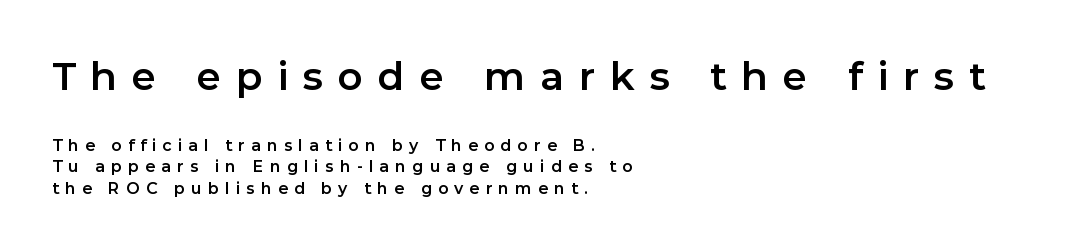
Posture: upright roman. Each line starts at the same left margin while the right side varies. Think of a printed novel: that variable character pitch is what you see here. This sample uses expanded letter spacing, leaving extra air between glyphs.
